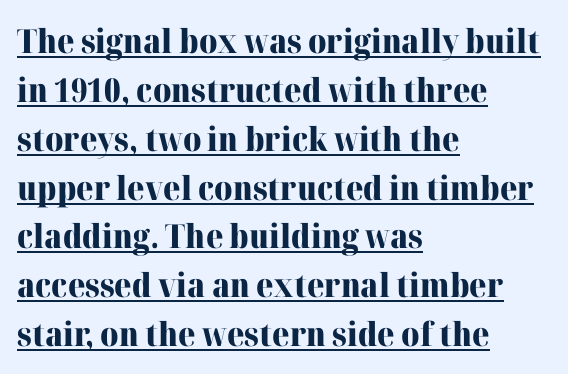
Q: Is the text bold? A: Yes.
Q: Is the text italic (slanted)? A: No, it is upright.
Q: Is the typeface a serif or a sans-serif typeface? A: Serif.
Q: Is the text underlined? A: Yes.
Q: How is the paragraph aligned? A: Left-aligned.
Q: Is the spacing between letters normal or unusually wide? A: Normal.
Q: Is the spacing between lines tight, normal or loose? A: Normal.
Q: Width (condensed, normal, or wide)? A: Normal.
Q: Stroke contrast? A: High.
Q: x-height? A: Medium.
Q: Monospaced? A: No.
